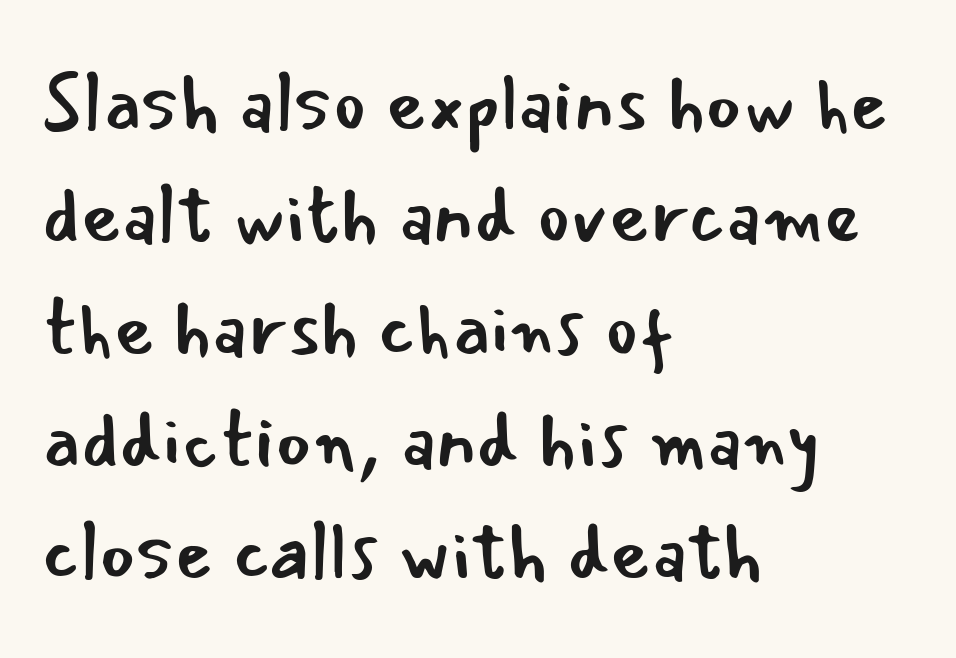
{"serif": "no", "italic": "no", "bold": "no", "weight": "regular", "width": "normal", "stroke_contrast": "low", "x_height": "small", "monospaced": "no", "underline": "no", "align": "left", "line_spacing": "normal", "line_spacing_ratio": 1.44, "letter_spacing": "normal", "letter_spacing_em": 0.0, "glyph_px": 78}
